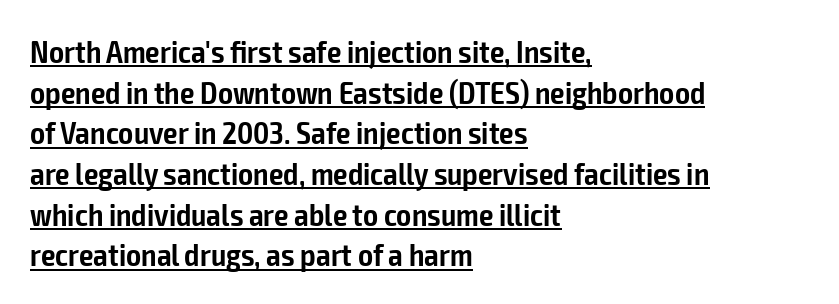
{"serif": "no", "italic": "no", "bold": "semi", "weight": "semibold", "width": "condensed", "stroke_contrast": "low", "x_height": "medium", "monospaced": "no", "underline": "yes", "align": "left", "line_spacing": "normal", "line_spacing_ratio": 1.27, "letter_spacing": "normal", "letter_spacing_em": 0.0, "glyph_px": 32}
